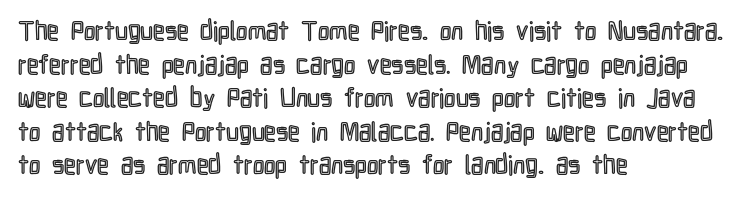
Q: Is the text italic (slanted)? A: No, it is upright.
Q: Is the text underlined? A: No.
Q: How is the paragraph aligned? A: Left-aligned.
Q: Is the spacing between letters normal or unusually wide? A: Normal.
Q: Is the spacing between lines tight, normal or loose? A: Normal.
